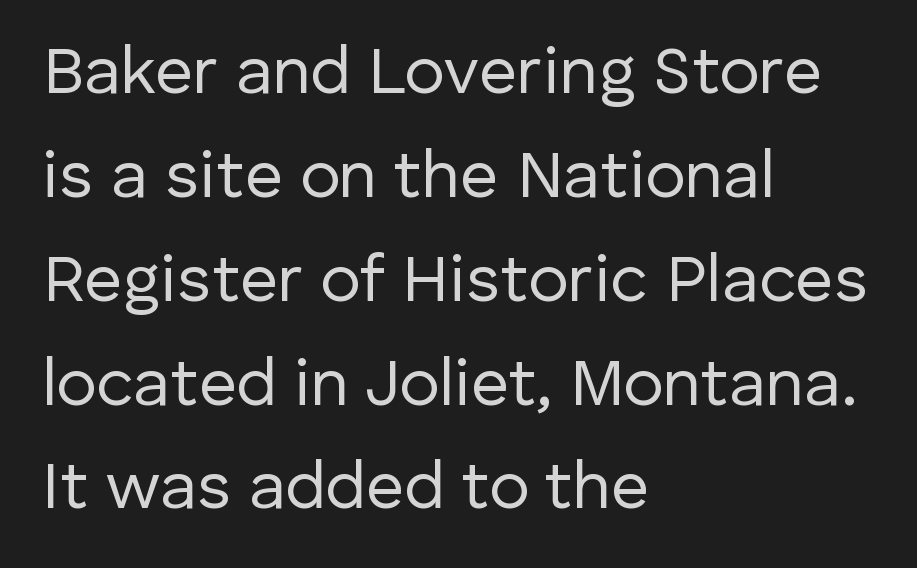
The foot of each line stays bare and open. If you measured baseline to baseline, you'd find a middling distance. In terms of letterspacing, this is plain default setting. Do the characters align in a grid? No, the font is proportional. Teacher's note: observe the even left margin — that is flush-left alignment.
